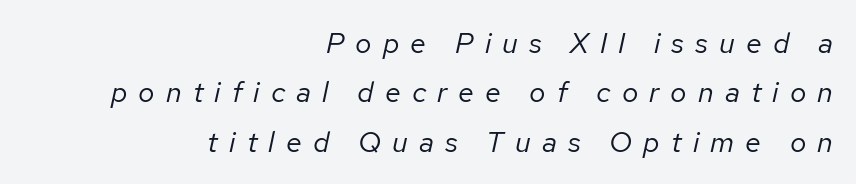
{"italic": "yes", "lean": "right", "slant_degrees": 12, "bold": "no", "weight": "regular", "width": "normal", "stroke_contrast": "low", "x_height": "medium", "monospaced": "no", "underline": "no", "align": "right", "line_spacing": "normal", "line_spacing_ratio": 1.7, "letter_spacing": "wide", "letter_spacing_em": 0.38, "glyph_px": 29}
